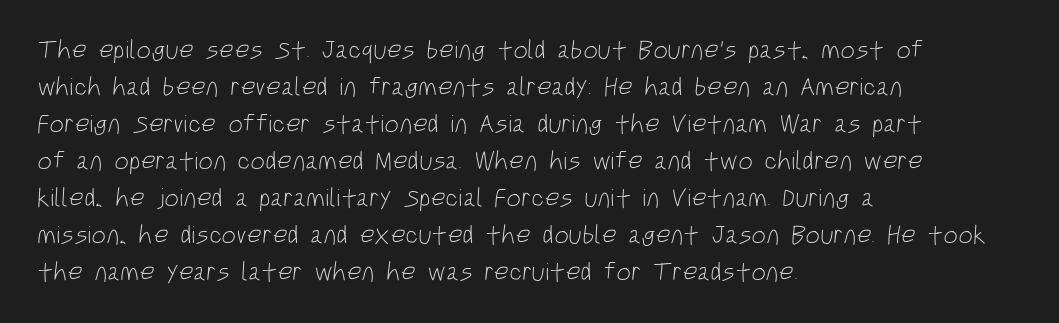
Q: Is the text bold? A: No.
Q: Is the text underlined? A: No.
Q: How is the paragraph aligned? A: Left-aligned.
Q: Is the spacing between letters normal or unusually wide? A: Normal.
Q: Is the spacing between lines tight, normal or loose? A: Normal.
